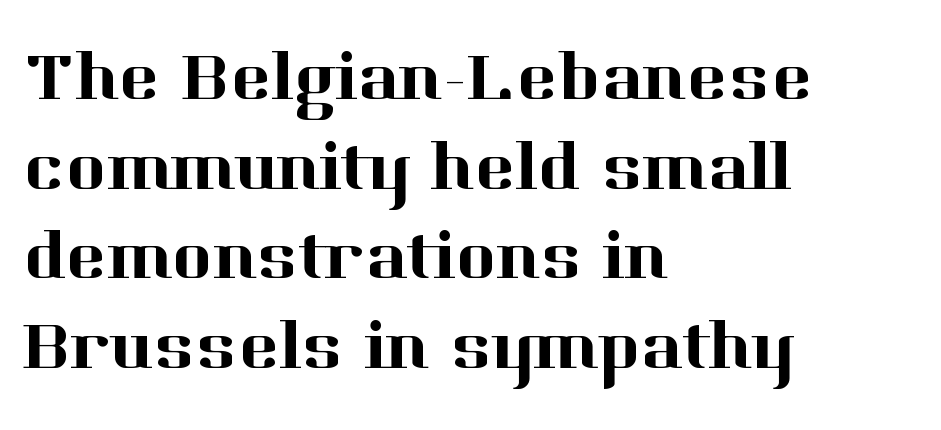
Q: Is the text italic (slanted)? A: No, it is upright.
Q: Is the typeface a serif or a sans-serif typeface? A: Serif.
Q: Is the text underlined? A: No.
Q: How is the paragraph aligned? A: Left-aligned.
Q: Is the spacing between letters normal or unusually wide? A: Normal.
Q: Is the spacing between lines tight, normal or loose? A: Normal.
Q: Width (condensed, normal, or wide)? A: Normal.
Q: Stroke contrast? A: High.
Q: x-height? A: Medium.
Q: Monospaced? A: No.
